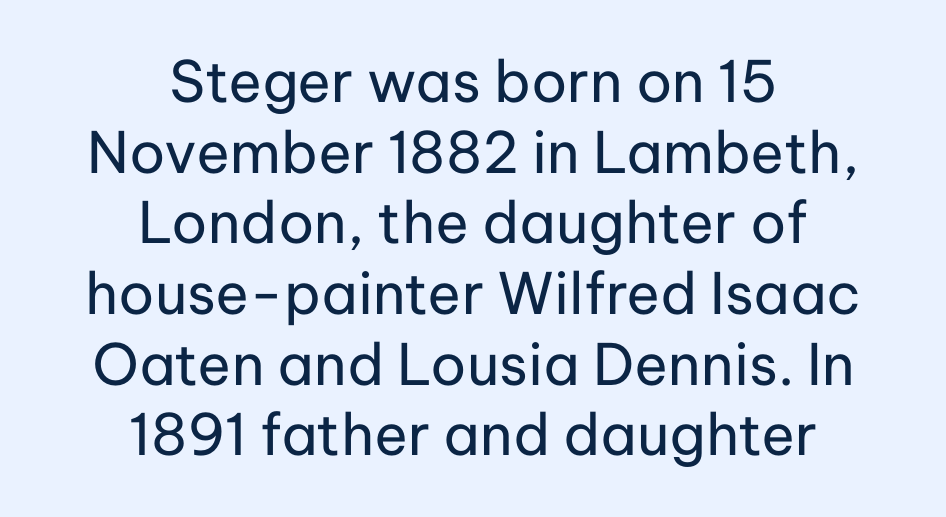
The image shows 57 px regular-weight sans-serif type, upright; set centered, line spacing 1.24x, normal letter spacing, not underlined; low stroke contrast and a medium x-height.
